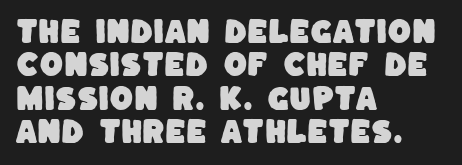
{"underline": "no", "align": "left", "line_spacing_ratio": 1.24, "letter_spacing": "normal", "letter_spacing_em": 0.0, "glyph_px": 27}
